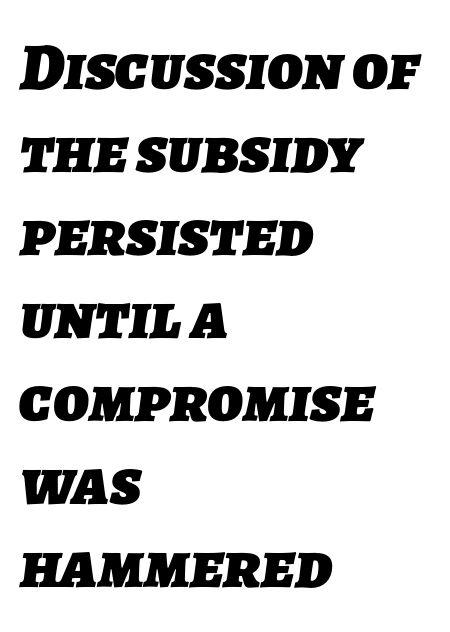
Heavy-handed strokes throughout: this text is bold. To sum up the face: it is a sans, with no serifs. Underlining? Definitely not there. Horizontally, the lines are justified to the leading edge only. The line texture is even and compact thanks to regular tracking. These lines are rendered in a variable-pitch font.
